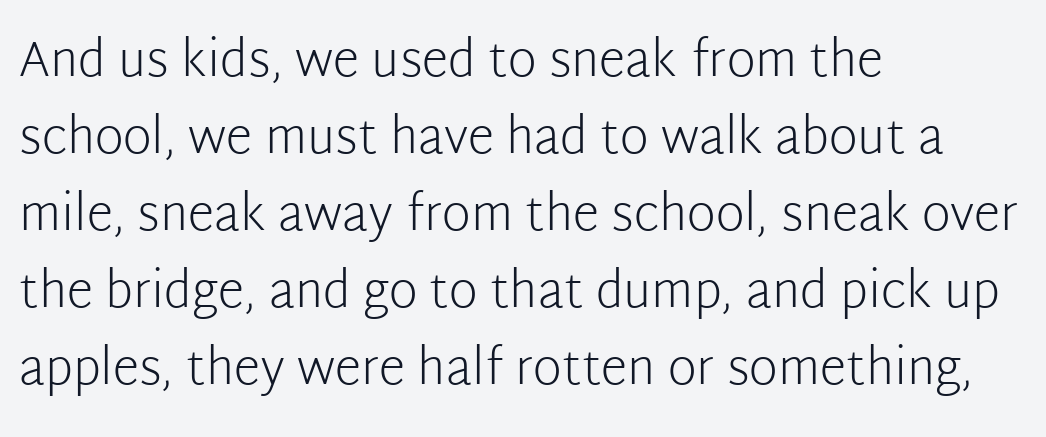
Beneath every word, the page is bare. Reading down the block, your eye returns to a fixed left position each line. Here the designer chose a conventional face with non-uniform glyph widths. This rendering employs a face without finishing strokes, i.e., a sans-serif. The gaps between neighbouring characters are ordinary and unremarkable. Is there any slant? The stems are plumb.
